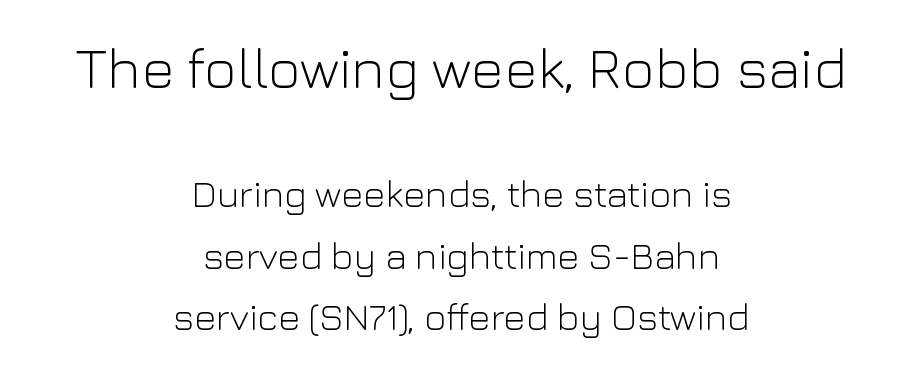
Note: larger setting up top, smaller setting below. The lines in this sample share a center point and differ in where they start and stop. Words appear dense and cohesive because spacing is normal. A typesetter would label this face a sans. Varying glyph widths throughout — classic text-font behaviour. Quick note: interline space is typical.
